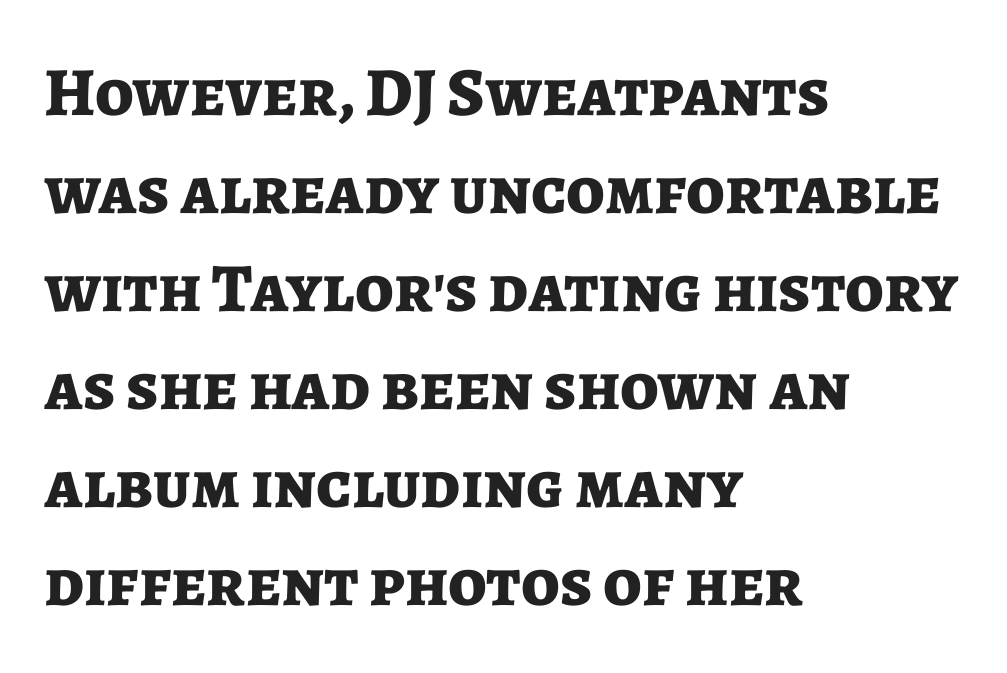
{"serif": "no", "italic": "no", "bold": "yes", "weight": "bold", "width": "normal", "stroke_contrast": "low", "x_height": "medium", "monospaced": "no", "underline": "no", "align": "left", "line_spacing": "normal", "line_spacing_ratio": 1.42, "letter_spacing": "normal", "letter_spacing_em": 0.0, "glyph_px": 69}
